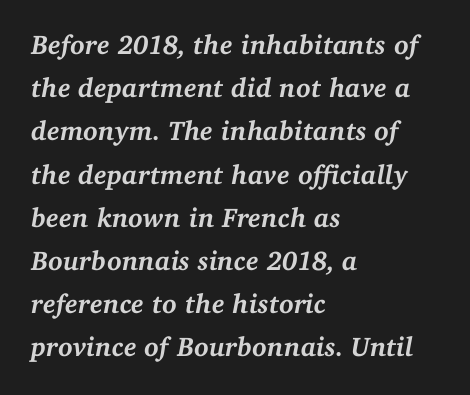
The image shows 27 px bold type, italic (leaning right); set left-aligned, normal line spacing (1.6x), normal letter spacing, not underlined.
